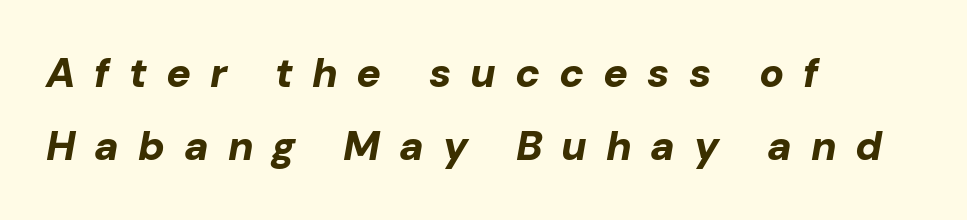
The image shows 41 px bold type, italic (leaning right); set left-aligned, line spacing 1.79x, unusually wide letter spacing (+0.46 em), not underlined; low stroke contrast and a medium x-height.
